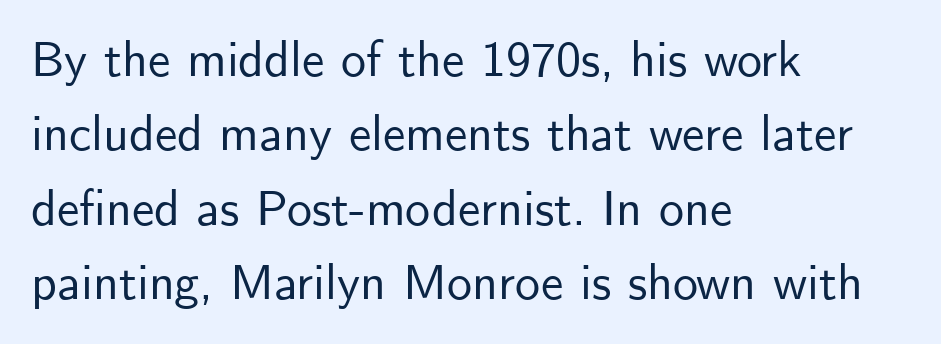
Q: Is the text italic (slanted)? A: No, it is upright.
Q: Is the typeface a serif or a sans-serif typeface? A: Sans-serif.
Q: Is the text underlined? A: No.
Q: How is the paragraph aligned? A: Left-aligned.
Q: Is the spacing between letters normal or unusually wide? A: Normal.
Q: Is the spacing between lines tight, normal or loose? A: Normal.
Q: Width (condensed, normal, or wide)? A: Normal.
Q: Stroke contrast? A: Low.
Q: x-height? A: Small.
Q: Monospaced? A: No.
